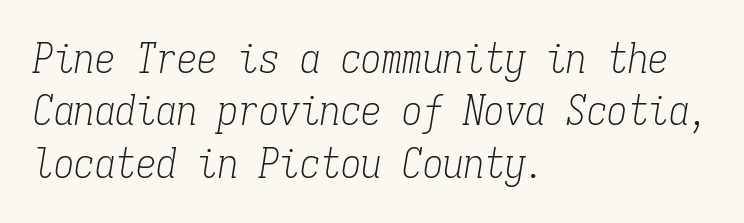
Q: Is the text bold? A: No.
Q: Is the text italic (slanted)? A: Yes, it leans right by about 9 degrees.
Q: Is the typeface a serif or a sans-serif typeface? A: Serif.
Q: Is the text underlined? A: No.
Q: How is the paragraph aligned? A: Left-aligned.
Q: Is the spacing between letters normal or unusually wide? A: Normal.
Q: Is the spacing between lines tight, normal or loose? A: Normal.
Q: Width (condensed, normal, or wide)? A: Condensed.
Q: Stroke contrast? A: Low.
Q: x-height? A: Medium.
Q: Monospaced? A: Yes.
